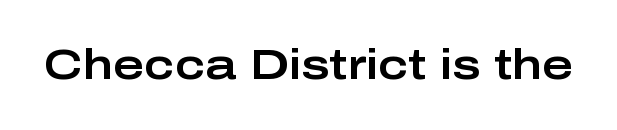
Q: Is the text italic (slanted)? A: No, it is upright.
Q: Is the typeface a serif or a sans-serif typeface? A: Sans-serif.
Q: Is the text underlined? A: No.
Q: Is the spacing between letters normal or unusually wide? A: Normal.
Q: Width (condensed, normal, or wide)? A: Wide.
Q: Stroke contrast? A: Low.
Q: x-height? A: Medium.
Q: Monospaced? A: No.
